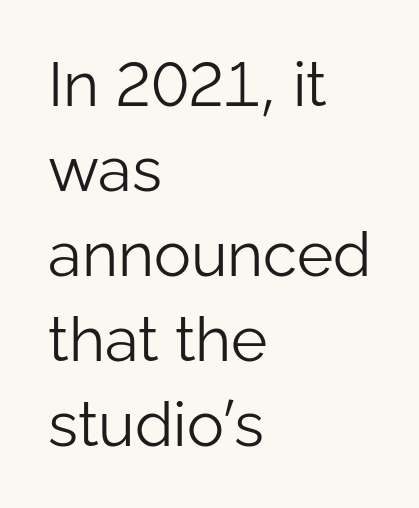
This rendering features lettering with no underline. Does the copy run flush right? No — it runs flush left. Rendered with straight, roman letterforms. Summary of weight: not heavy and not bold. The line-height multiplier appears to be the usual default.
